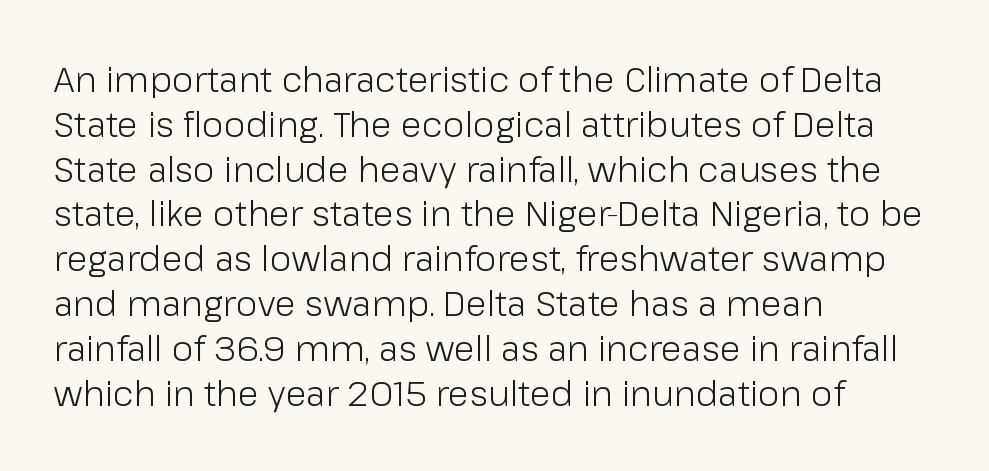
{"serif": "no", "italic": "no", "bold": "no", "weight": "light", "width": "normal", "stroke_contrast": "low", "x_height": "medium", "monospaced": "no", "underline": "no", "align": "left", "line_spacing": "normal", "line_spacing_ratio": 1.28, "letter_spacing": "normal", "letter_spacing_em": 0.0, "glyph_px": 35}
